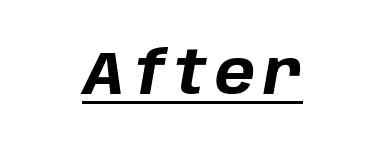
{"italic": "yes", "lean": "right", "slant_degrees": 10, "bold": "yes", "weight": "bold", "width": "normal", "stroke_contrast": "low", "x_height": "large", "monospaced": "no", "underline": "yes", "glyph_px": 60}
